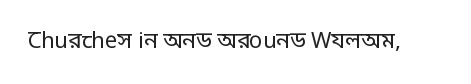
The space directly below the letters is spotless. Quick note: not italic, upright. The line texture is even and compact thanks to regular tracking. These glyphs show unthickened strokes, regular width or finer.
